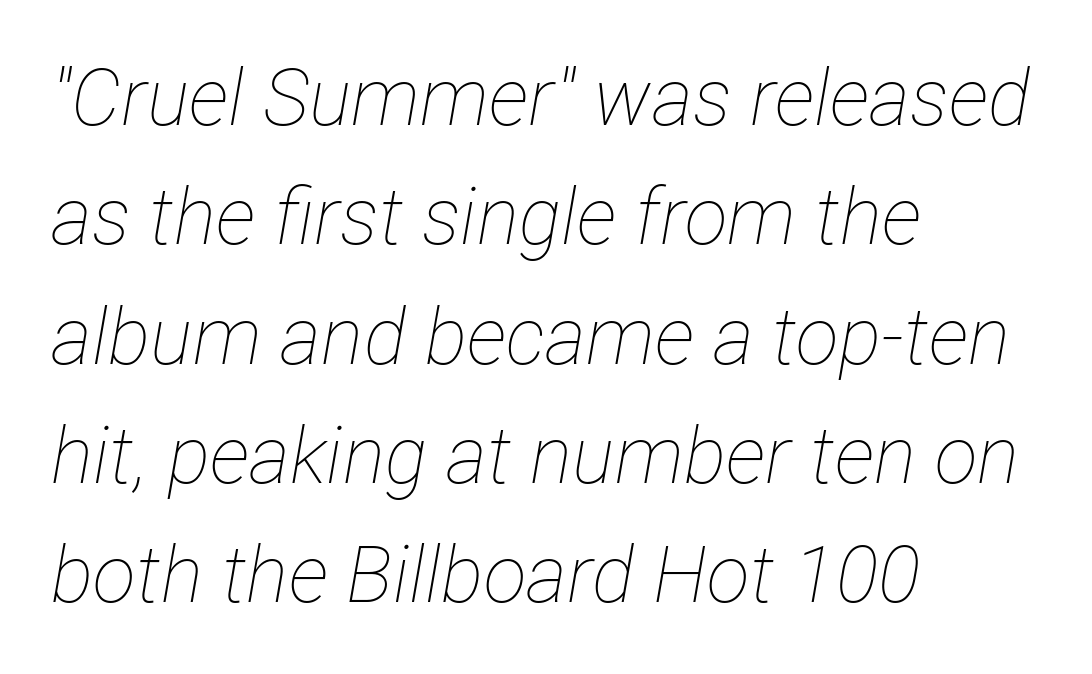
A classic flush-left, rag-right setting is used for this passage. Is this a fixed-width face? No — the glyphs have proportional, varying widths. The axis of the letterforms is tilted away from vertical. Type without underlining.
